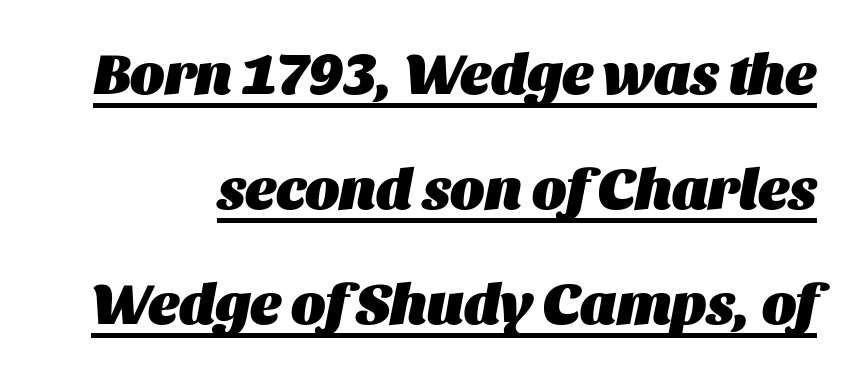
These lines keep a tight, regular rhythm from letter to letter. Is the type slanted? Yes — the strokes lean at a clear angle. These lines are rendered in a variable-pitch font. The line-height multiplier appears high, well above default. A continuous stroke trails under the words, as in a hyperlink.
